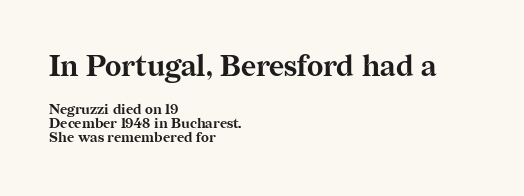
Q: Is the text bold? A: Yes.
Q: Is the text italic (slanted)? A: No, it is upright.
Q: Is the typeface a serif or a sans-serif typeface? A: Serif.
Q: Is the text underlined? A: No.
Q: How is the paragraph aligned? A: Left-aligned.
Q: Is the spacing between letters normal or unusually wide? A: Normal.
Q: Is the spacing between lines tight, normal or loose? A: Tight.
Q: Which block of text is set in a larger size, the first (top) or the second (bottom)? A: The first (top) one.
Q: Width (condensed, normal, or wide)? A: Normal.
Q: Stroke contrast? A: Medium.
Q: x-height? A: Medium.
Q: Monospaced? A: No.
